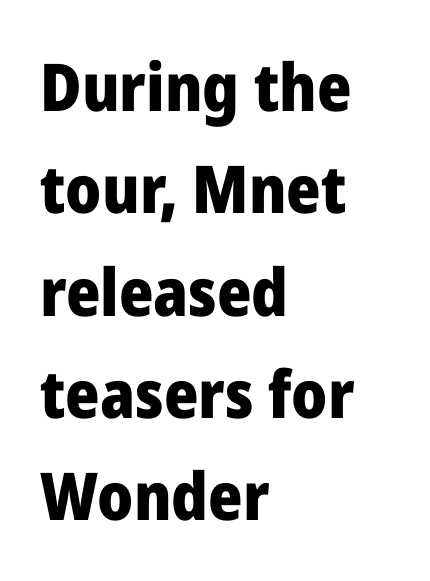
{"serif": "no", "italic": "no", "bold": "yes", "weight": "heavy", "width": "normal", "stroke_contrast": "low", "x_height": "medium", "monospaced": "no", "underline": "no", "align": "left", "line_spacing": "normal", "line_spacing_ratio": 1.55, "letter_spacing": "normal", "letter_spacing_em": 0.0, "glyph_px": 66}
